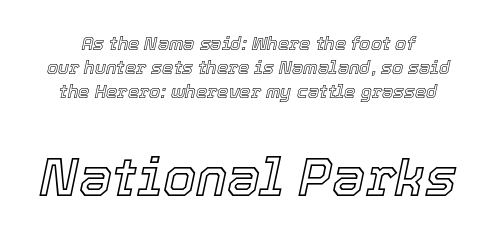
The image shows 53 px text type, italic (leaning right); set normal line spacing (1.34x), normal letter spacing, not underlined; the second (bottom) block is 2.94x larger; a medium x-height.
